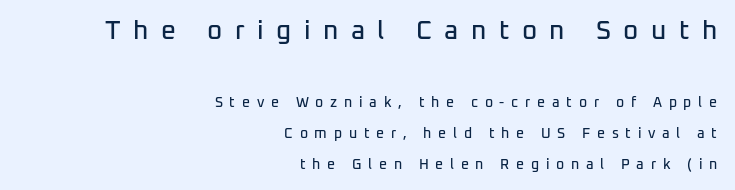
Q: Is the text italic (slanted)? A: No, it is upright.
Q: Is the text underlined? A: No.
Q: How is the paragraph aligned? A: Right-aligned.
Q: Is the spacing between letters normal or unusually wide? A: Unusually wide.
Q: Is the spacing between lines tight, normal or loose? A: Loose.
Q: Which block of text is set in a larger size, the first (top) or the second (bottom)? A: The first (top) one.
